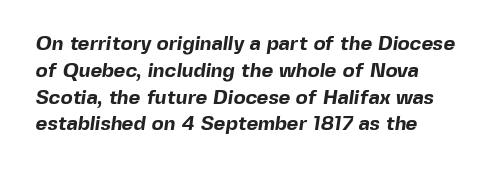
{"bold": "yes", "underline": "no", "align": "left", "line_spacing": "normal", "line_spacing_ratio": 1.34, "letter_spacing": "normal", "letter_spacing_em": 0.0, "glyph_px": 20}
